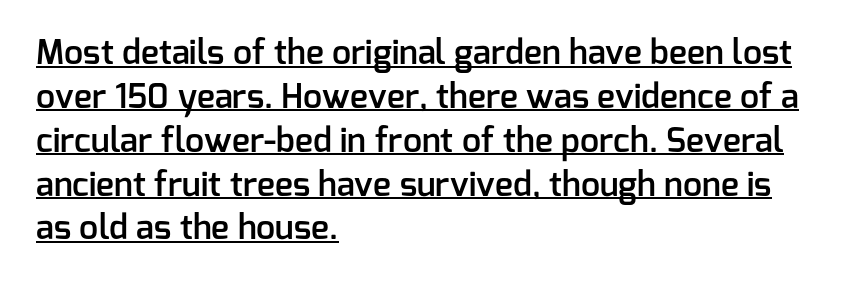
Each word holds together tightly as a unit, with standard inter-letter gaps. You can tell it's not italic because the verticals are truly vertical. Layout note: lines flush left. The rendering shows plain stroke endings on the letterforms — a sans-serif design. In terms of leading, this rendering sits right in the middle. Is the type bold? Partly — it's a semibold, heavier than regular but not fully bold.
